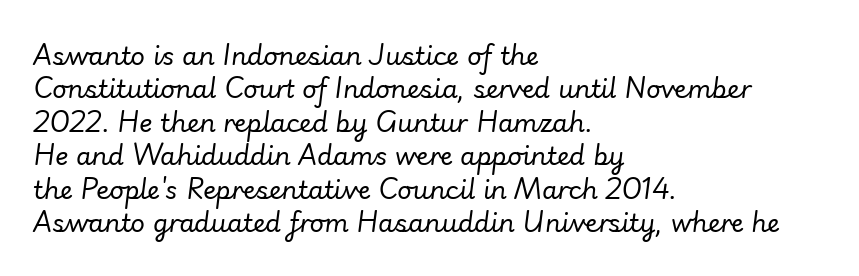
The letterforms sit shoulder to shoulder at normal distance. Compared with a typical body face, this is equally light or lighter still. Reading down the block, your eye returns to a fixed left position each line. Students, observe: this is what conventionally led text looks like. The space directly below the letters is spotless.
